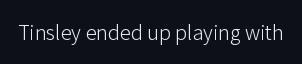
Q: Is the text bold? A: No.
Q: Is the text italic (slanted)? A: No, it is upright.
Q: Is the text underlined? A: No.
Q: Is the spacing between letters normal or unusually wide? A: Normal.
